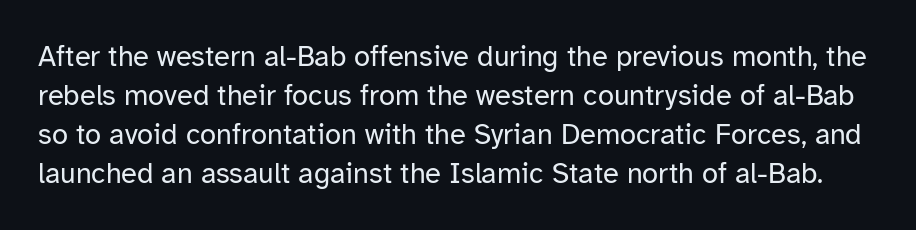
This rendering employs a face without finishing strokes, i.e., a sans-serif. The specimen omits any rule beneath the text block's lines. The letters stand upright; this is a roman face. Quick note: interline space is typical.
